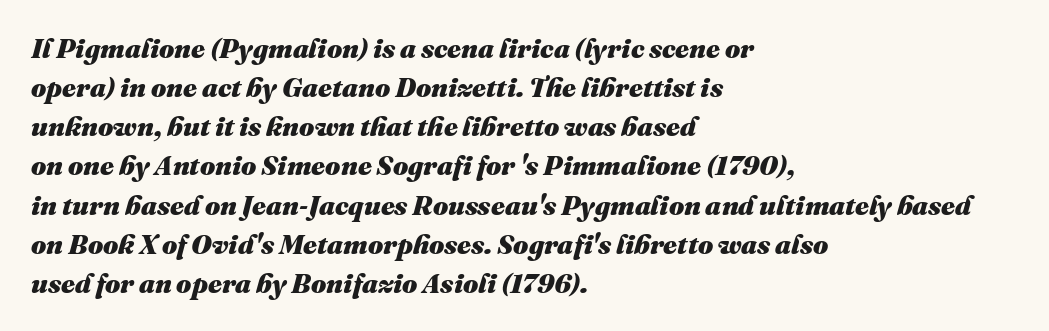
The image shows 27 px bold type, italic (leaning right); set left-aligned, normal line spacing (1.45x), normal letter spacing, not underlined.
